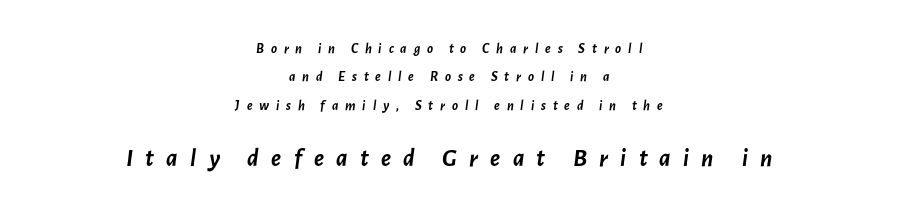
Italic: yes, the glyphs are oblique. You get the small type first, then a jump to larger type. The letterforms stand isolated, each surrounded by extra space. The rendering uses a large line-height, opening up the rows.
